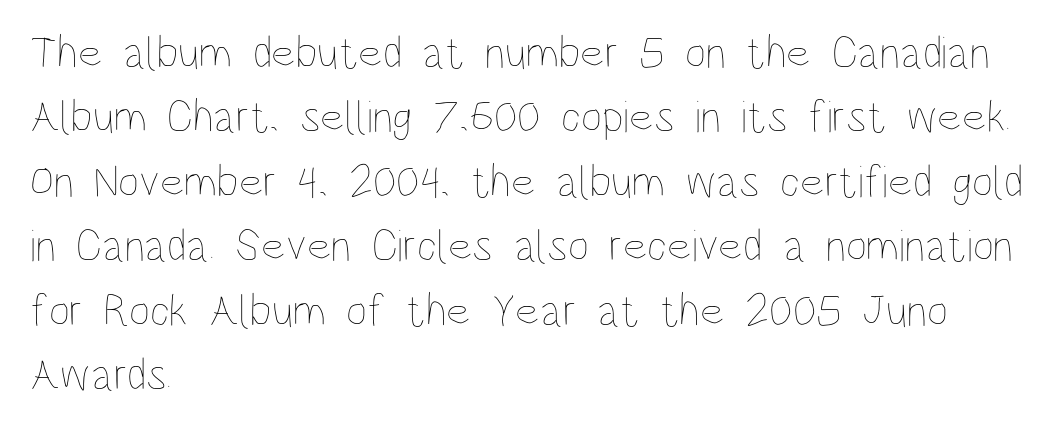
The image shows 46 px thin, condensed type, upright; set left-aligned, normal line spacing (1.4x), normal letter spacing, not underlined; low stroke contrast and a large x-height.
